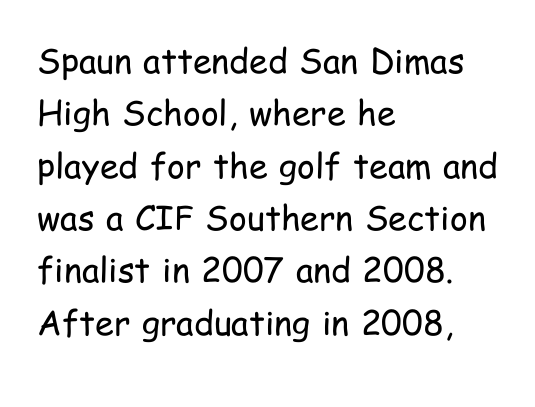
It's the straight-up-and-down kind of type. This rendering uses left alignment, leaving the right contour irregular. Varying glyph widths throughout — classic text-font behaviour. The strokes are not fattened; the text isn't bold.
